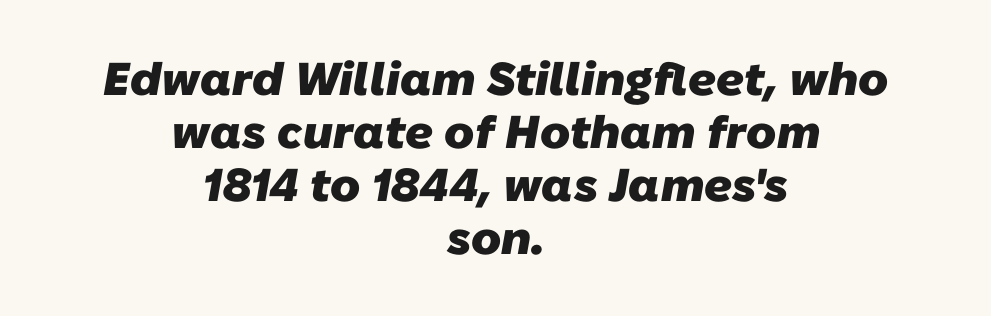
Q: Is the text bold? A: Yes.
Q: Is the typeface a serif or a sans-serif typeface? A: Sans-serif.
Q: Is the text underlined? A: No.
Q: How is the paragraph aligned? A: Centered.
Q: Is the spacing between letters normal or unusually wide? A: Normal.
Q: Is the spacing between lines tight, normal or loose? A: Tight.
Q: Width (condensed, normal, or wide)? A: Normal.
Q: Stroke contrast? A: Low.
Q: x-height? A: Medium.
Q: Monospaced? A: No.
